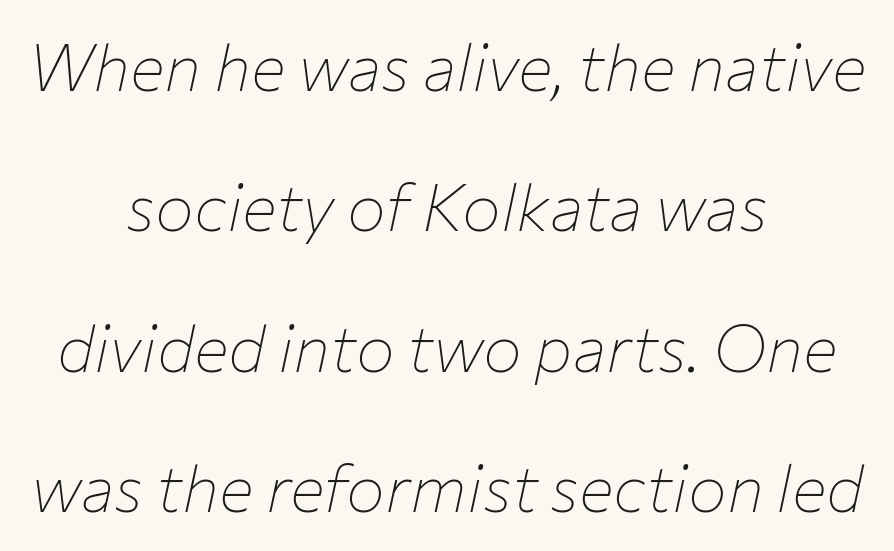
{"italic": "yes", "lean": "right", "slant_degrees": 12, "bold": "no", "weight": "thin", "width": "normal", "stroke_contrast": "low", "x_height": "medium", "monospaced": "no", "underline": "no", "align": "center", "line_spacing": "loose", "line_spacing_ratio": 2.16, "letter_spacing": "normal", "letter_spacing_em": 0.0, "glyph_px": 65}
